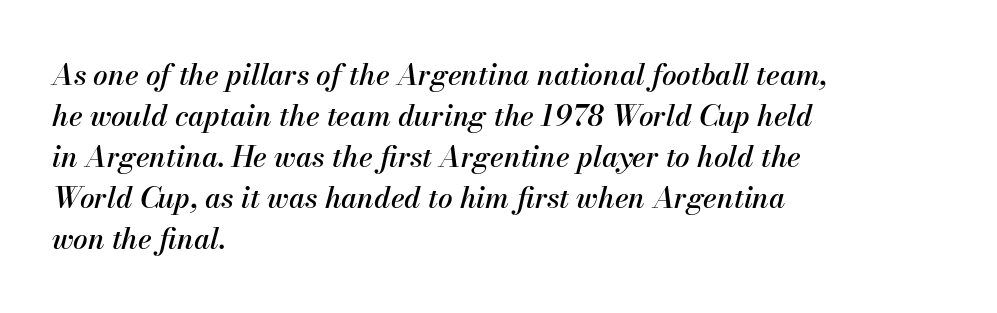
Q: Is the text italic (slanted)? A: Yes, it leans right by about 13 degrees.
Q: Is the text underlined? A: No.
Q: How is the paragraph aligned? A: Left-aligned.
Q: Is the spacing between letters normal or unusually wide? A: Normal.
Q: Is the spacing between lines tight, normal or loose? A: Normal.
Q: Width (condensed, normal, or wide)? A: Normal.
Q: Stroke contrast? A: Medium.
Q: x-height? A: Small.
Q: Monospaced? A: No.
